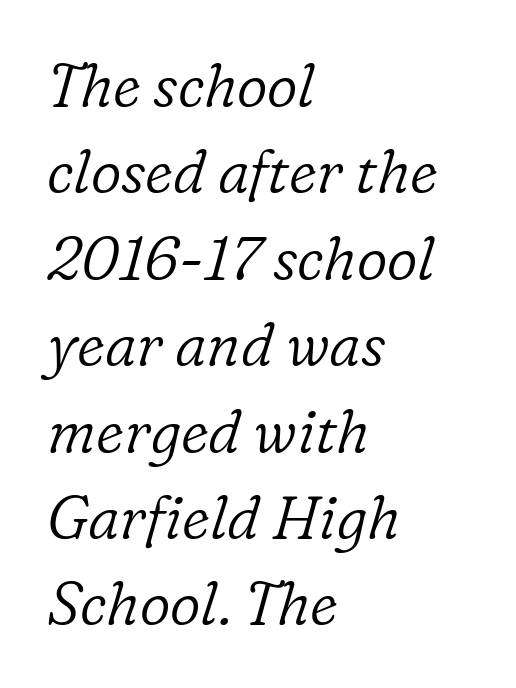
{"serif": "yes", "italic": "yes", "lean": "right", "slant_degrees": 16, "bold": "no", "weight": "light", "width": "normal", "stroke_contrast": "low", "x_height": "medium", "monospaced": "no", "underline": "no", "align": "left", "line_spacing": "normal", "line_spacing_ratio": 1.44, "letter_spacing": "normal", "letter_spacing_em": 0.0, "glyph_px": 60}
